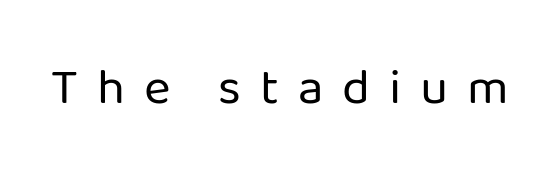
{"serif": "no", "italic": "no", "bold": "no", "weight": "regular", "width": "normal", "stroke_contrast": "low", "x_height": "medium", "monospaced": "no", "underline": "no", "letter_spacing": "wide", "letter_spacing_em": 0.37, "glyph_px": 51}
